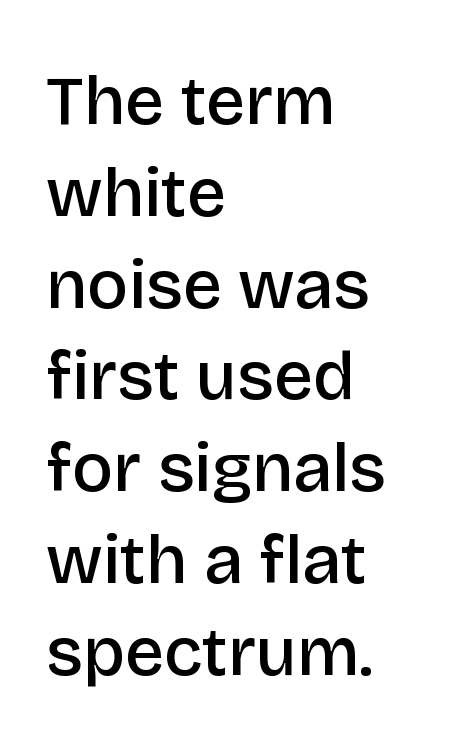
{"serif": "no", "italic": "no", "bold": "semi", "weight": "semibold", "width": "normal", "stroke_contrast": "low", "x_height": "large", "monospaced": "no", "underline": "no", "align": "left", "line_spacing": "normal", "line_spacing_ratio": 1.33, "letter_spacing": "normal", "letter_spacing_em": 0.0, "glyph_px": 69}
